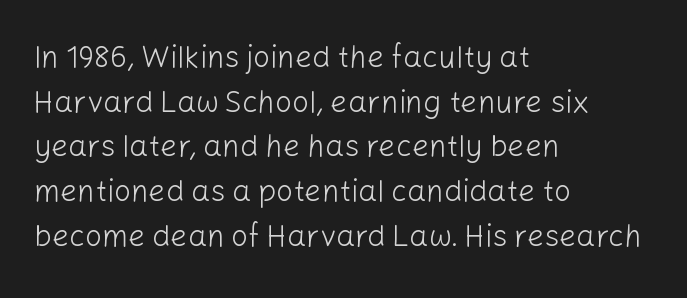
{"serif": "no", "italic": "no", "bold": "no", "weight": "light", "width": "normal", "stroke_contrast": "low", "x_height": "medium", "monospaced": "no", "underline": "no", "align": "left", "line_spacing": "normal", "line_spacing_ratio": 1.49, "letter_spacing": "normal", "letter_spacing_em": 0.0, "glyph_px": 30}
